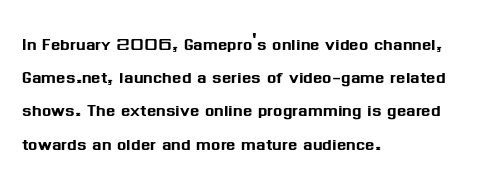
Q: Is the text italic (slanted)? A: No, it is upright.
Q: Is the text underlined? A: No.
Q: How is the paragraph aligned? A: Left-aligned.
Q: Is the spacing between letters normal or unusually wide? A: Normal.
Q: Is the spacing between lines tight, normal or loose? A: Normal.
